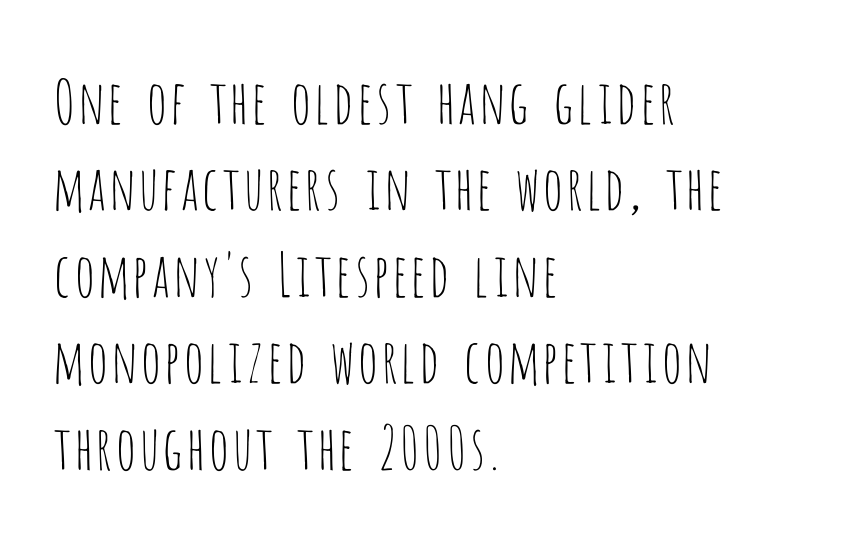
Q: Is the text bold? A: No.
Q: Is the text italic (slanted)? A: No, it is upright.
Q: Is the typeface a serif or a sans-serif typeface? A: Sans-serif.
Q: Is the text underlined? A: No.
Q: How is the paragraph aligned? A: Left-aligned.
Q: Is the spacing between letters normal or unusually wide? A: Normal.
Q: Is the spacing between lines tight, normal or loose? A: Normal.
Q: Width (condensed, normal, or wide)? A: Condensed.
Q: Stroke contrast? A: Low.
Q: x-height? A: Large.
Q: Monospaced? A: No.
